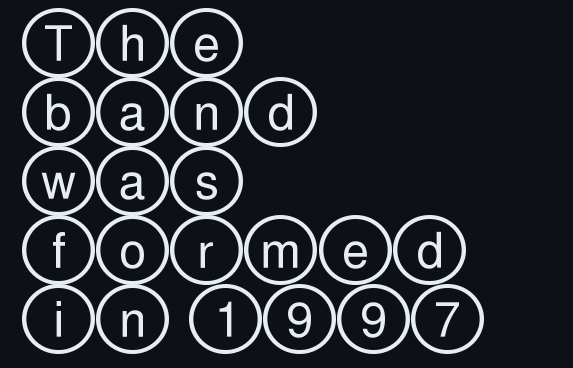
This is roman type, the default non-slanted kind. The vertical gap from one line to the next is medium. Descenders are the only things crossing below the line. Casual observation: everything's shoved over to the left.
